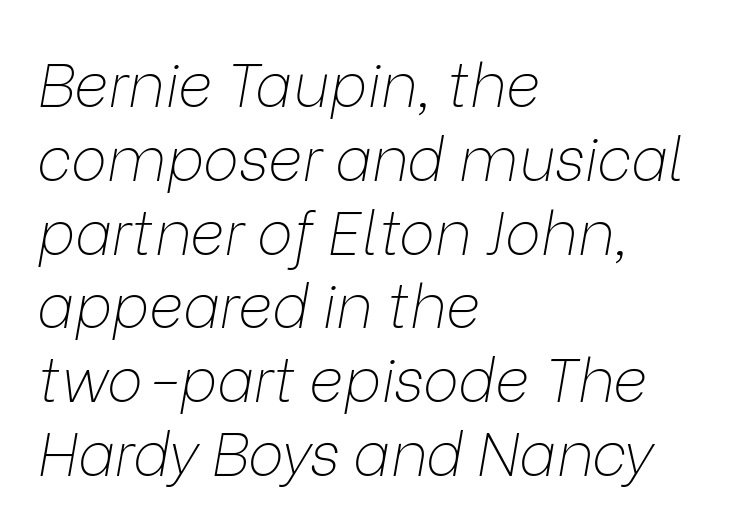
{"italic": "yes", "lean": "right", "slant_degrees": 9, "bold": "no", "weight": "thin", "width": "normal", "stroke_contrast": "low", "x_height": "medium", "monospaced": "no", "underline": "no", "align": "left", "line_spacing_ratio": 1.23, "letter_spacing": "normal", "letter_spacing_em": 0.0, "glyph_px": 60}
